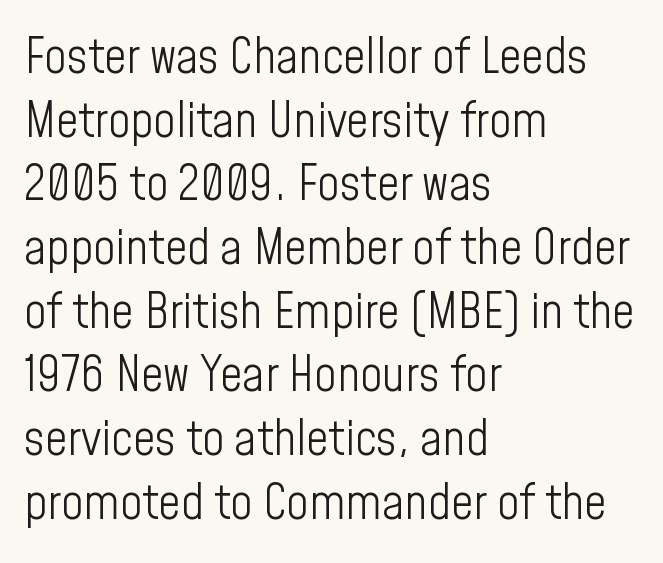
These lines were composed using upright roman letters. The horizontal fit of the characters is conventional and even. Grotesque or geometric, the face here clearly has no serifs. Proportional: the letters do not fall into vertical columns. Stroke mass is kept to a normal reading level or below.
